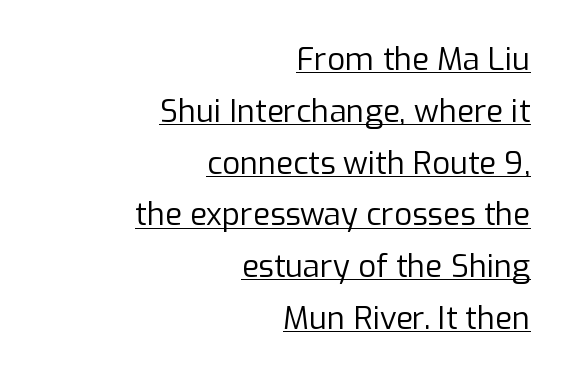
Q: Is the text bold? A: No.
Q: Is the text italic (slanted)? A: No, it is upright.
Q: Is the typeface a serif or a sans-serif typeface? A: Sans-serif.
Q: Is the text underlined? A: Yes.
Q: How is the paragraph aligned? A: Right-aligned.
Q: Is the spacing between letters normal or unusually wide? A: Normal.
Q: Is the spacing between lines tight, normal or loose? A: Normal.
Q: Width (condensed, normal, or wide)? A: Normal.
Q: Stroke contrast? A: Low.
Q: x-height? A: Medium.
Q: Monospaced? A: No.
